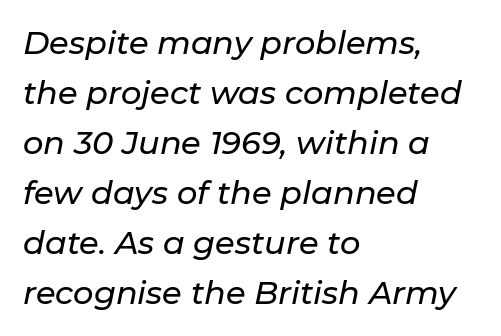
Q: Is the text italic (slanted)? A: Yes, it leans right by about 11 degrees.
Q: Is the text underlined? A: No.
Q: How is the paragraph aligned? A: Left-aligned.
Q: Is the spacing between letters normal or unusually wide? A: Normal.
Q: Is the spacing between lines tight, normal or loose? A: Normal.
Q: Width (condensed, normal, or wide)? A: Normal.
Q: Stroke contrast? A: Low.
Q: x-height? A: Medium.
Q: Monospaced? A: No.
